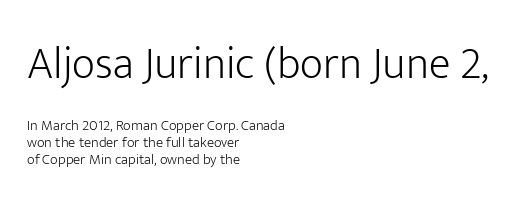
Notice how descenders almost collide with the ascenders below — that's tight leading. Varying glyph widths throughout — classic text-font behaviour. Each word holds together tightly as a unit, with standard inter-letter gaps. Grotesque or geometric, the face here clearly has no serifs. Beneath every word, the page is bare.
